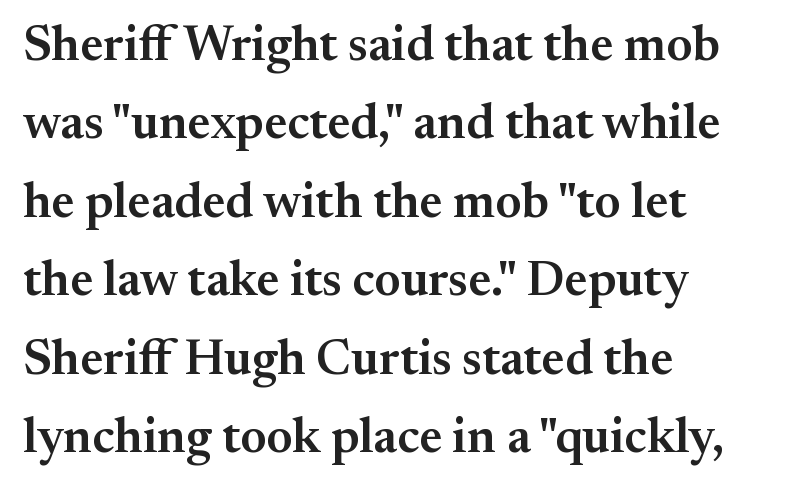
This sample has the flowing, uneven cadence of proportional lettering. The rendering uses a semibold face; strokes are thickened but not to full bold. Are there feet on the stems? There are — it's a serif. Inter-character spacing is left at the font's built-in metrics. Notice how the passage keeps a crisp vertical edge on the left only. A clean baseline with only descenders dipping below it.
